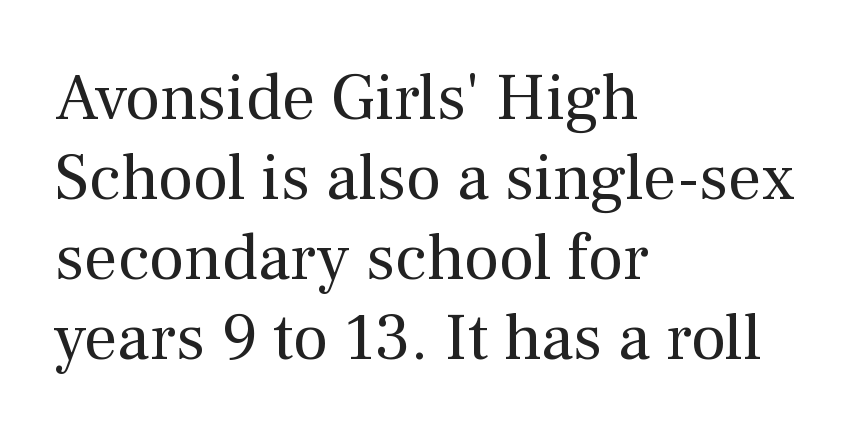
{"serif": "yes", "italic": "no", "bold": "no", "weight": "regular", "width": "normal", "stroke_contrast": "medium", "x_height": "medium", "monospaced": "no", "underline": "no", "align": "left", "line_spacing_ratio": 1.21, "letter_spacing": "normal", "letter_spacing_em": 0.0, "glyph_px": 66}
